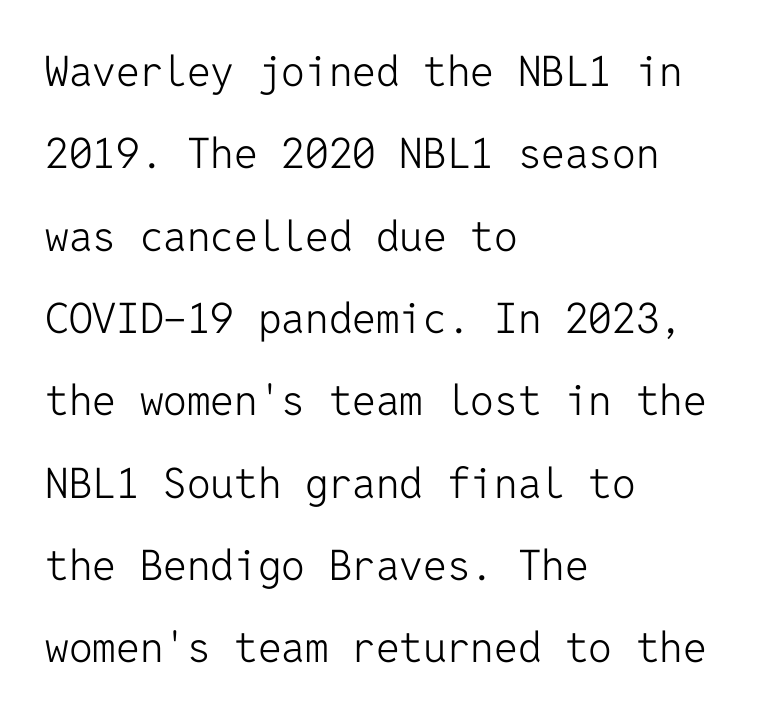
This sample has the even, mechanical cadence of fixed-width lettering. Which margin do the lines hug? The left one — the right edge is uneven. Underline: absent. The type sits square on the baseline with zero lean.
